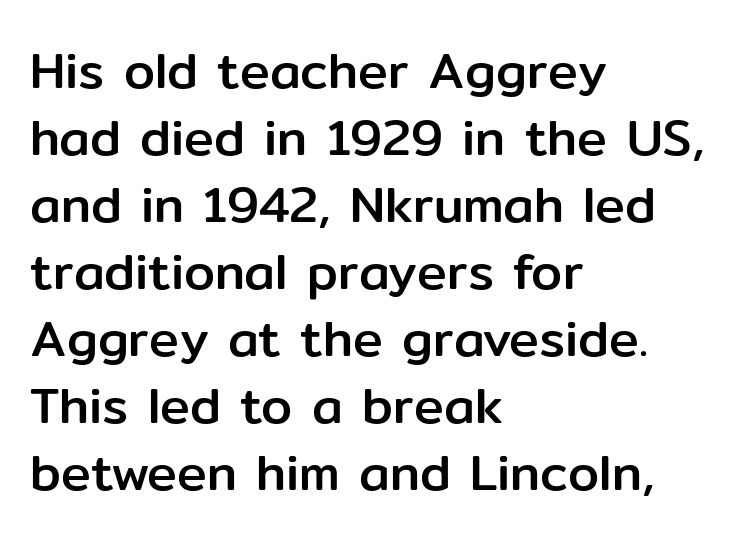
{"serif": "no", "italic": "no", "width": "normal", "stroke_contrast": "low", "x_height": "medium", "monospaced": "no", "underline": "no", "align": "left", "line_spacing": "normal", "line_spacing_ratio": 1.34, "letter_spacing": "normal", "letter_spacing_em": 0.0, "glyph_px": 50}
